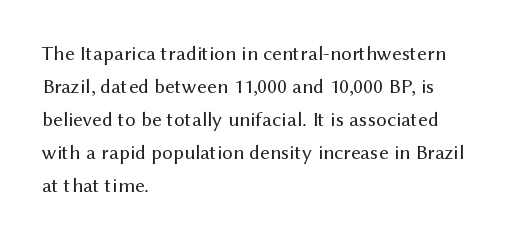
The image shows 21 px text type, upright; set left-aligned, normal line spacing (1.57x), normal letter spacing, not underlined.
